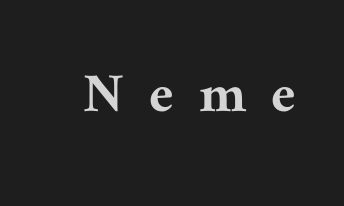
Q: Is the text italic (slanted)? A: No, it is upright.
Q: Is the typeface a serif or a sans-serif typeface? A: Serif.
Q: Is the text underlined? A: No.
Q: Is the spacing between letters normal or unusually wide? A: Unusually wide.
Q: Width (condensed, normal, or wide)? A: Normal.
Q: Stroke contrast? A: Medium.
Q: x-height? A: Medium.
Q: Monospaced? A: No.
